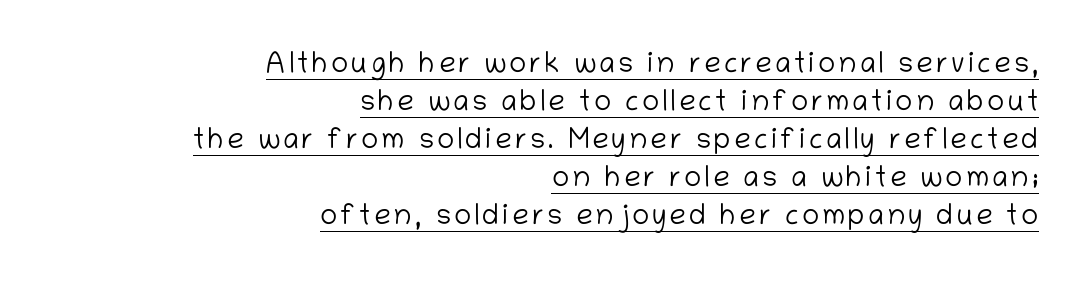
Q: Is the text bold? A: No.
Q: Is the text italic (slanted)? A: No, it is upright.
Q: Is the typeface a serif or a sans-serif typeface? A: Sans-serif.
Q: Is the text underlined? A: Yes.
Q: How is the paragraph aligned? A: Right-aligned.
Q: Is the spacing between lines tight, normal or loose? A: Normal.
Q: Width (condensed, normal, or wide)? A: Normal.
Q: Stroke contrast? A: Low.
Q: x-height? A: Medium.
Q: Monospaced? A: No.
